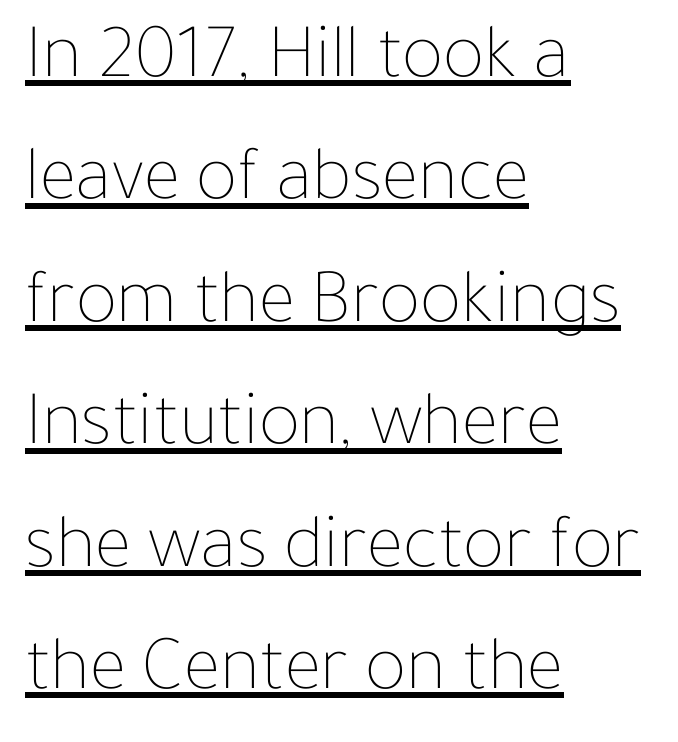
Short and long lines alike share a common starting point at left. Here the glyphs are tracked normally, forming tight word shapes. The passage shown is underscored from start to finish. The letters stand upright; this is a roman face.
